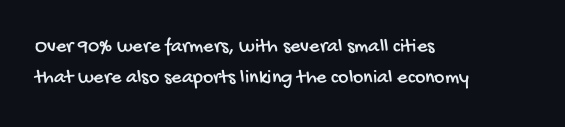
Q: Is the text underlined? A: No.
Q: How is the paragraph aligned? A: Left-aligned.
Q: Is the spacing between letters normal or unusually wide? A: Normal.
Q: Is the spacing between lines tight, normal or loose? A: Normal.
